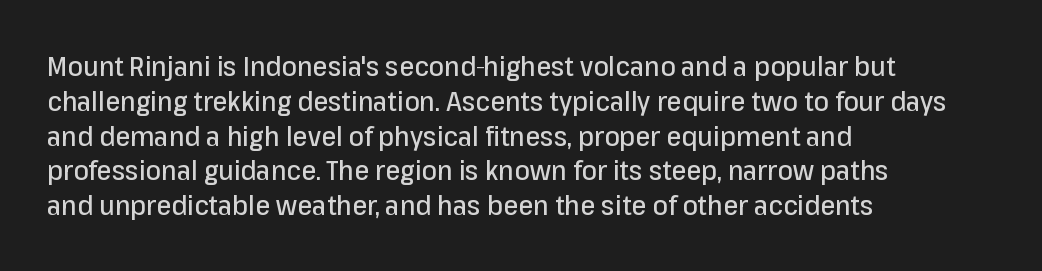
The image shows 27 px text type, upright; set left-aligned, normal line spacing (1.29x), normal letter spacing, not underlined.
